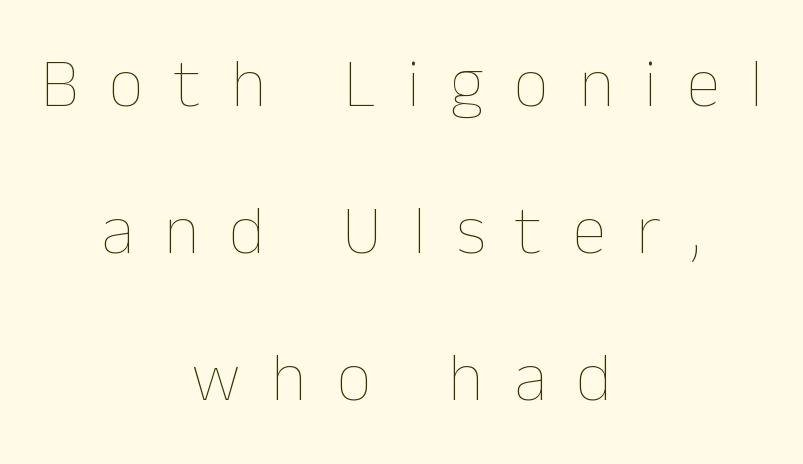
The image shows 69 px thin type, upright; set centered, loose line spacing (2.13x), unusually wide letter spacing (+0.44 em), not underlined; low stroke contrast and a medium x-height.
